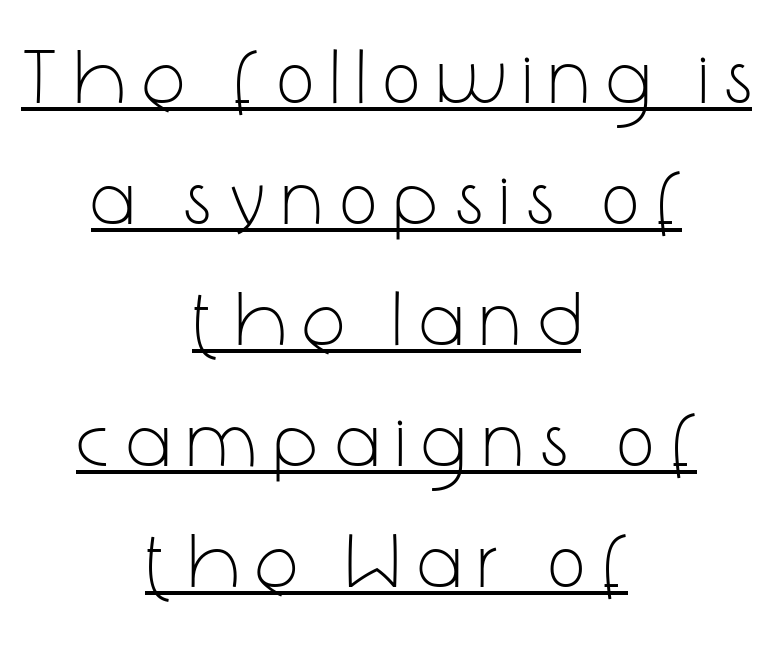
Students, note that the glyphs here are deliberately spaced far apart. Students, observe the line beneath the letters — that is underlining. Posture: upright roman. Visually the block forms a symmetrical silhouette, jagged on both flanks.
